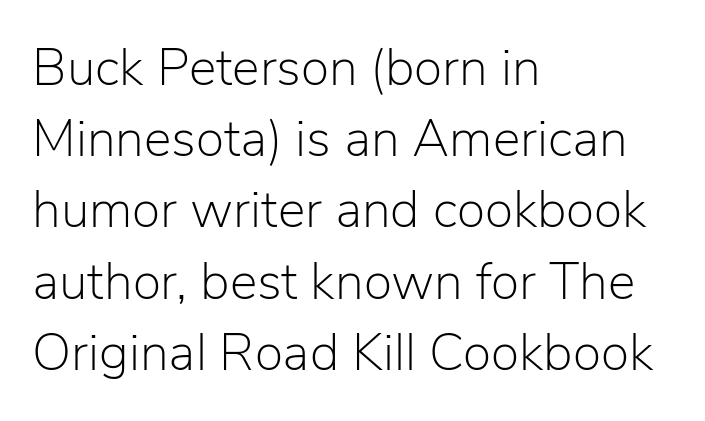
Designer's note — italics off, roman on. Counters stay open thanks to moderate or lighter strokes. The face used here is proportionally spaced, like ordinary book or web type. Characters follow at the spacing the type designer built in. The lines sit at an ordinary, default distance from one another. Alignment: flush left.
